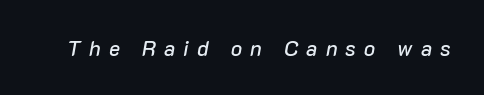
Q: Is the text italic (slanted)? A: Yes, it leans right by about 10 degrees.
Q: Is the text underlined? A: No.
Q: Is the spacing between letters normal or unusually wide? A: Unusually wide.
